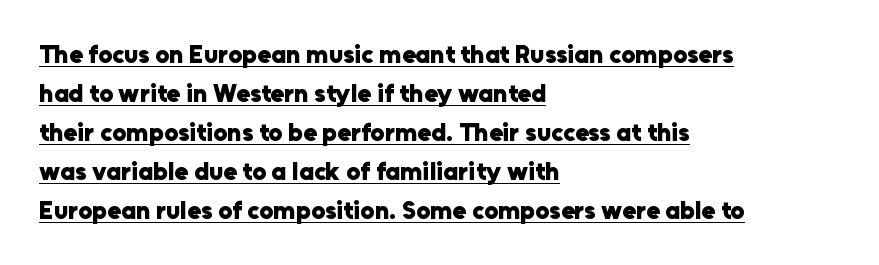
Q: Is the text bold? A: Yes.
Q: Is the text italic (slanted)? A: No, it is upright.
Q: Is the text underlined? A: Yes.
Q: How is the paragraph aligned? A: Left-aligned.
Q: Is the spacing between letters normal or unusually wide? A: Normal.
Q: Is the spacing between lines tight, normal or loose? A: Normal.
